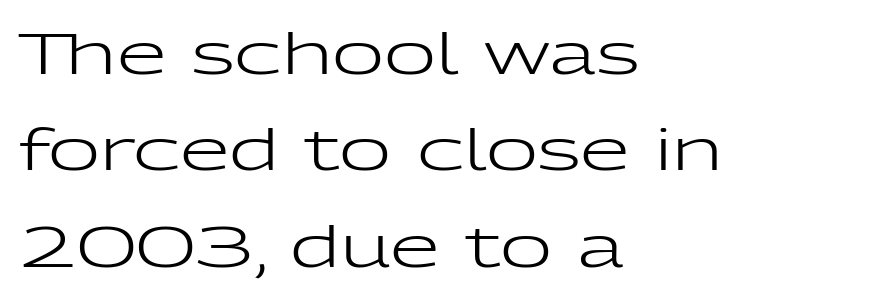
Font category for this specimen: sans-serif. Looks like regular typesetting: each glyph gets only the width it needs. Quick note: not italic, upright. Observe the ordinary spacing: letters are neighbours, not strangers. The foot of each line stays bare and open. Weight: not bold — regular or lighter.
